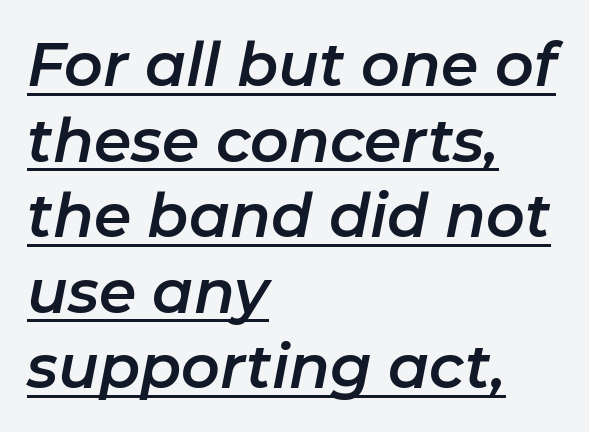
The image shows 60 px text type, italic (leaning right); set left-aligned, normal line spacing (1.26x), normal letter spacing, underlined; low stroke contrast and a medium x-height.
